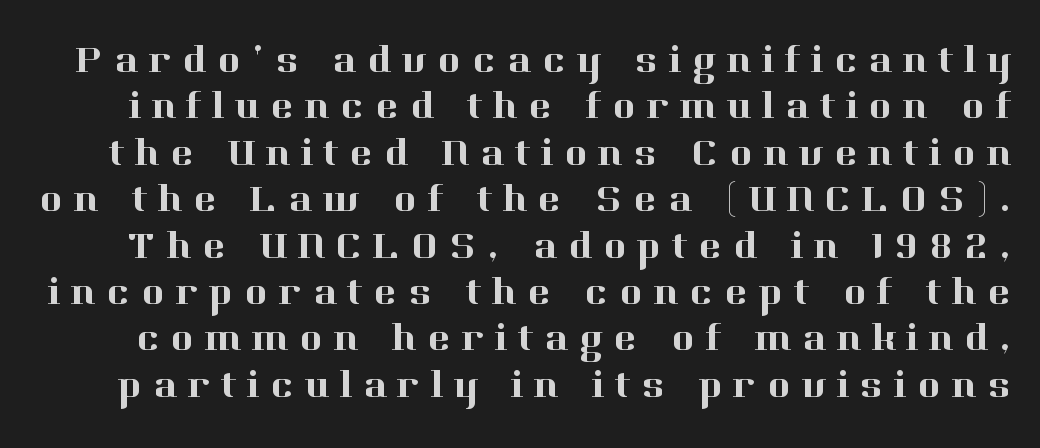
The font's upright variant was chosen for this text. The passage shown is typed in a proportional face where columns would drift. This sample uses a serif face. Letter spacing: wide.
